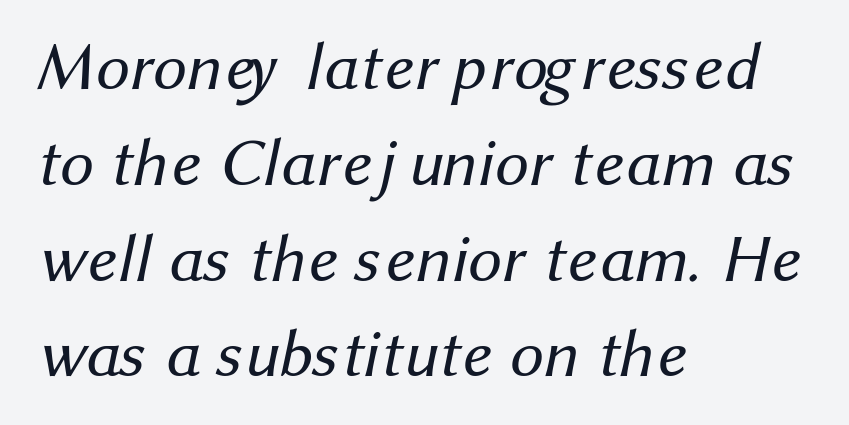
Look at the tracking — it's just the regular setting, nothing added. If you drew a ruler down the left edge, every line would touch it. Interline gaps are of average width in this sample. Character widths vary here, with narrow letters taking less room than wide ones.
